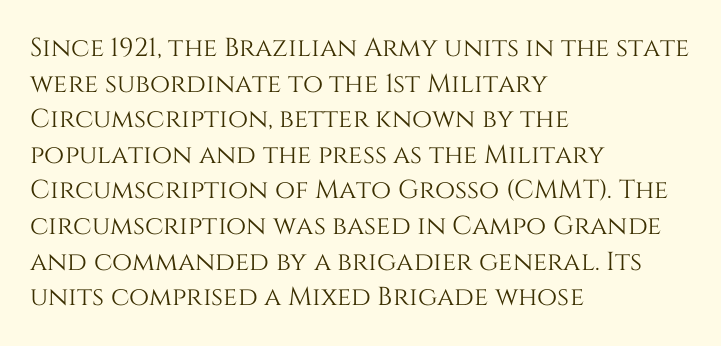
Q: Is the text italic (slanted)? A: No, it is upright.
Q: Is the text underlined? A: No.
Q: How is the paragraph aligned? A: Left-aligned.
Q: Is the spacing between letters normal or unusually wide? A: Normal.
Q: Is the spacing between lines tight, normal or loose? A: Normal.
